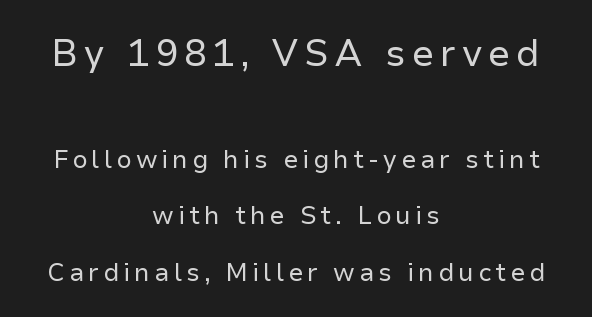
The image shows 37 px regular-weight sans-serif type, upright; set centered, loose line spacing (2.27x), not underlined; the first (top) block is 1.48x larger; low stroke contrast and a medium x-height.
